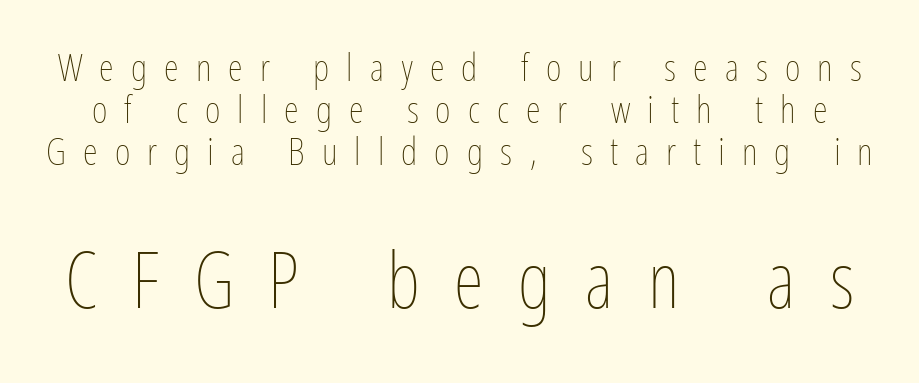
Q: Is the text bold? A: No.
Q: Is the text italic (slanted)? A: No, it is upright.
Q: Is the text underlined? A: No.
Q: Is the spacing between letters normal or unusually wide? A: Unusually wide.
Q: Is the spacing between lines tight, normal or loose? A: Tight.
Q: Which block of text is set in a larger size, the first (top) or the second (bottom)? A: The second (bottom) one.
Q: Width (condensed, normal, or wide)? A: Condensed.
Q: Stroke contrast? A: Low.
Q: x-height? A: Medium.
Q: Monospaced? A: No.
